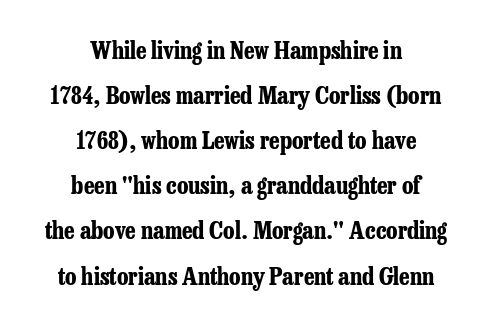
Q: Is the text bold? A: Yes.
Q: Is the text italic (slanted)? A: No, it is upright.
Q: Is the text underlined? A: No.
Q: How is the paragraph aligned? A: Centered.
Q: Is the spacing between letters normal or unusually wide? A: Normal.
